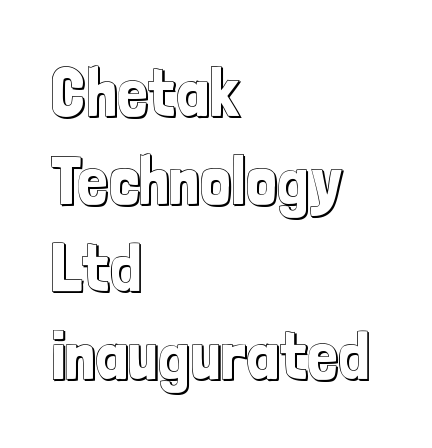
Notice how the passage keeps a crisp vertical edge on the left only. Students, observe: this is what conventionally led text looks like. Any mark beneath the type? The region is blank. Standard letterfit; no display-style spreading of the glyphs. Is this a fixed-width face? No — the glyphs have proportional, varying widths. The font's upright variant was chosen for this text.
